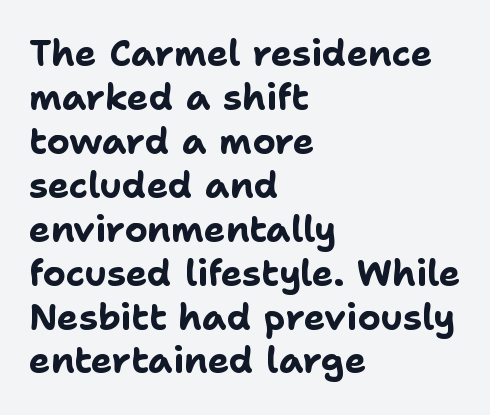
{"serif": "no", "italic": "no", "bold": "yes", "weight": "bold", "width": "normal", "stroke_contrast": "low", "x_height": "medium", "monospaced": "no", "underline": "no", "align": "left", "line_spacing_ratio": 1.22, "letter_spacing": "normal", "letter_spacing_em": 0.0, "glyph_px": 36}
